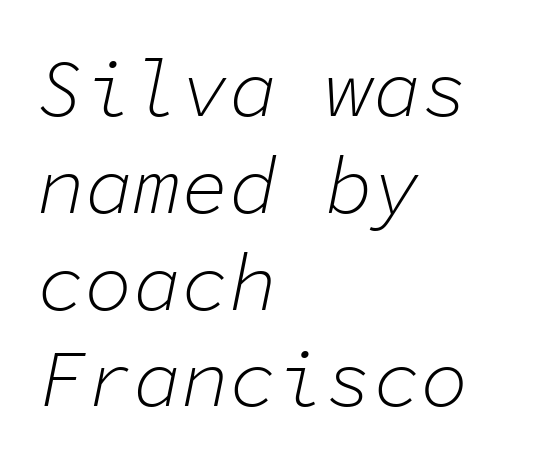
{"italic": "yes", "lean": "right", "slant_degrees": 11, "bold": "no", "weight": "light", "width": "normal", "stroke_contrast": "low", "x_height": "medium", "monospaced": "yes", "underline": "no", "align": "left", "line_spacing_ratio": 1.21, "letter_spacing": "normal", "letter_spacing_em": 0.0, "glyph_px": 80}
